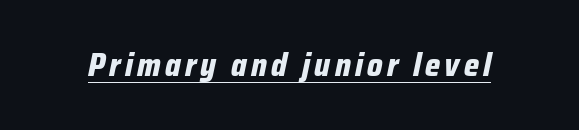
{"italic": "yes", "lean": "right", "slant_degrees": 12, "bold": "yes", "weight": "bold", "width": "condensed", "stroke_contrast": "low", "x_height": "medium", "monospaced": "no", "underline": "yes", "glyph_px": 32}
